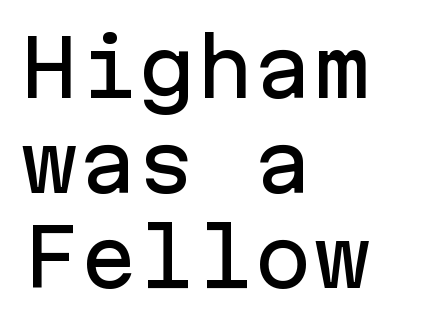
{"serif": "no", "italic": "no", "width": "normal", "stroke_contrast": "low", "x_height": "medium", "monospaced": "yes", "underline": "no", "align": "left", "line_spacing_ratio": 1.22, "letter_spacing": "normal", "letter_spacing_em": 0.0, "glyph_px": 78}
